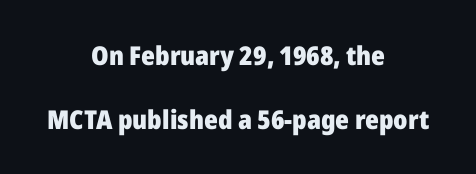
{"italic": "no", "bold": "yes", "underline": "no", "align": "center", "line_spacing": "loose", "line_spacing_ratio": 2.46, "letter_spacing": "normal", "letter_spacing_em": 0.0, "glyph_px": 26}
